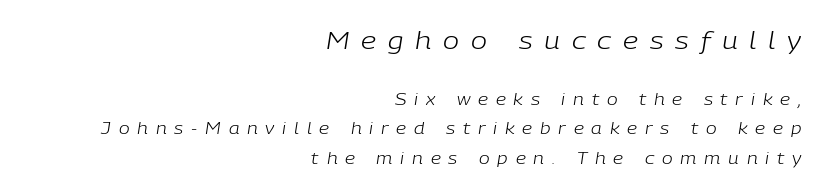
A light-to-regular cut is what we see here. The specimen reads as italic at a glance. This sample is right-justified, so line beginnings fall wherever the words allow. The tracking reads as deliberately expanded to a designer's eye. Note: larger setting up top, smaller setting below.
